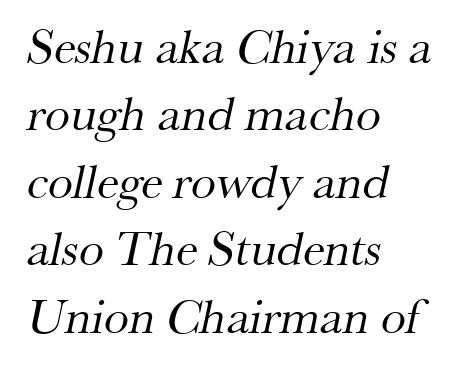
{"serif": "yes", "bold": "no", "weight": "regular", "width": "normal", "stroke_contrast": "medium", "x_height": "small", "monospaced": "no", "underline": "no", "align": "left", "line_spacing": "normal", "line_spacing_ratio": 1.35, "letter_spacing": "normal", "letter_spacing_em": 0.0, "glyph_px": 50}
